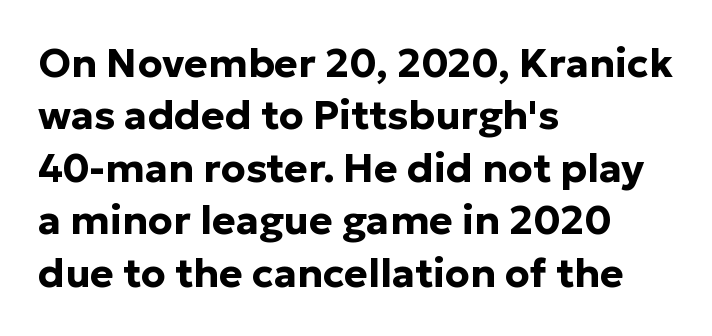
{"serif": "no", "italic": "no", "bold": "yes", "weight": "bold", "width": "normal", "stroke_contrast": "low", "x_height": "medium", "monospaced": "no", "underline": "no", "align": "left", "line_spacing": "normal", "line_spacing_ratio": 1.31, "letter_spacing": "normal", "letter_spacing_em": 0.0, "glyph_px": 40}
